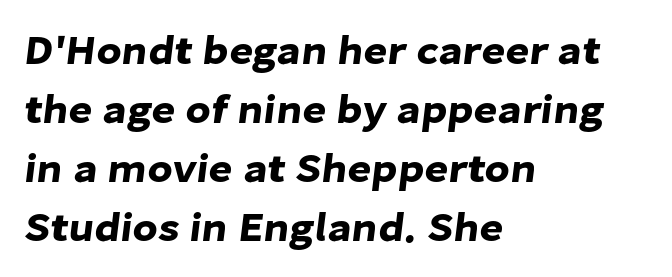
The image shows 41 px sans-serif type; set left-aligned, normal line spacing (1.44x), normal letter spacing, not underlined; low stroke contrast and a medium x-height.
